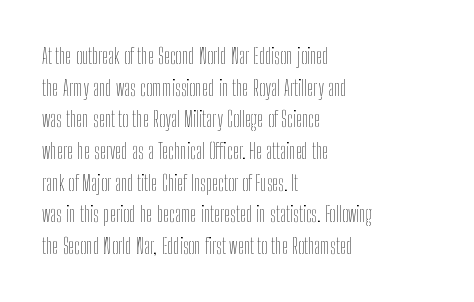
{"italic": "no", "bold": "no", "underline": "no", "align": "left", "line_spacing": "normal", "line_spacing_ratio": 1.44, "letter_spacing": "normal", "letter_spacing_em": 0.0, "glyph_px": 22}
